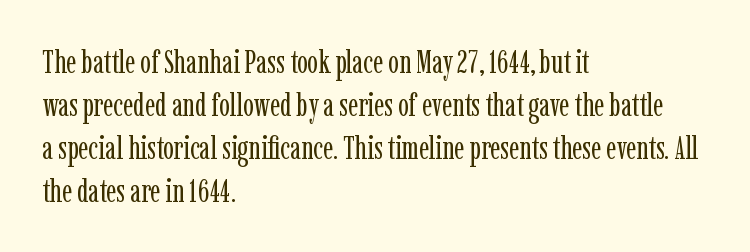
The image shows 32 px regular-weight, condensed serif type, upright; set left-aligned, normal line spacing (1.34x), normal letter spacing, not underlined; low stroke contrast and a medium x-height.
